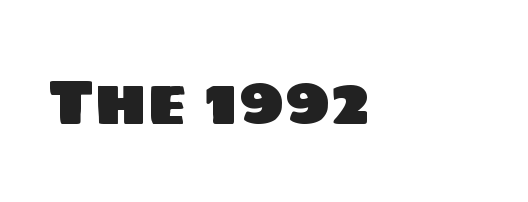
The image shows 64 px sans-serif type; set left-aligned, normal letter spacing, not underlined; low stroke contrast and a large x-height.
